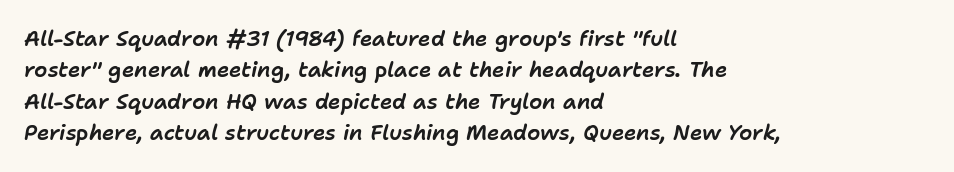
{"italic": "yes", "lean": "right", "slant_degrees": 11, "underline": "no", "align": "left", "line_spacing": "normal", "line_spacing_ratio": 1.5, "letter_spacing": "normal", "letter_spacing_em": 0.0, "glyph_px": 21}
